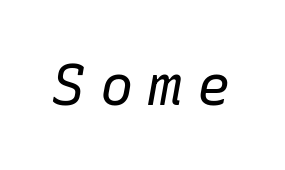
In terms of letterspacing, this is a distinctly airy, spread setting. Glance below the letters and you will spot only blank space. You could count columns in this text — the font is strictly monospaced. When letters slant like this, we call the style italic. The strokes are not fattened; the text isn't bold.
